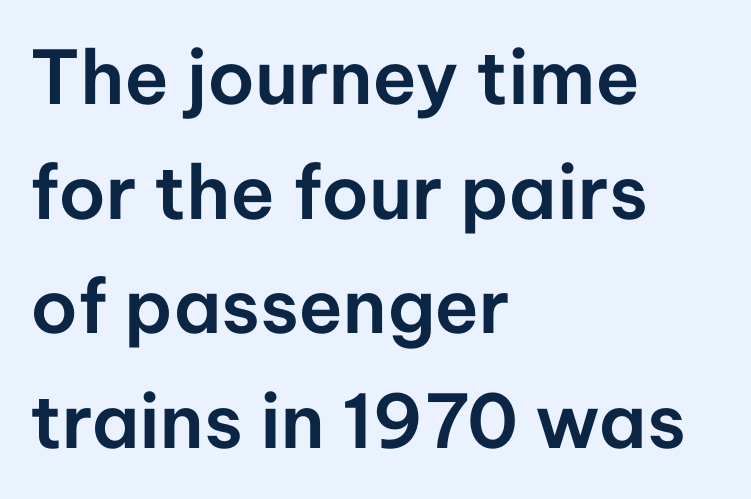
Q: Is the text italic (slanted)? A: No, it is upright.
Q: Is the typeface a serif or a sans-serif typeface? A: Sans-serif.
Q: Is the text underlined? A: No.
Q: How is the paragraph aligned? A: Left-aligned.
Q: Is the spacing between letters normal or unusually wide? A: Normal.
Q: Is the spacing between lines tight, normal or loose? A: Normal.
Q: Width (condensed, normal, or wide)? A: Normal.
Q: Stroke contrast? A: Low.
Q: x-height? A: Medium.
Q: Monospaced? A: No.
